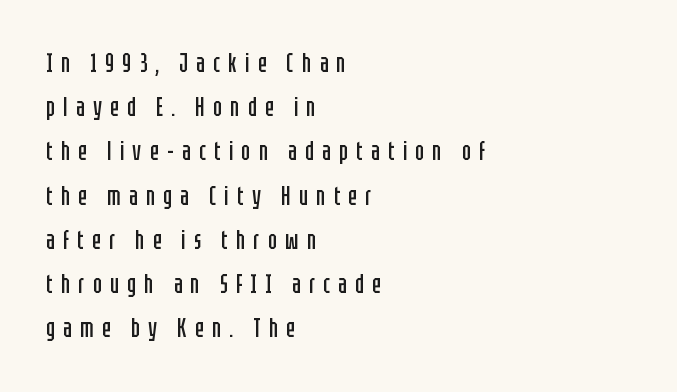
{"italic": "no", "bold": "no", "underline": "no", "align": "left", "line_spacing": "normal", "line_spacing_ratio": 1.7, "letter_spacing": "wide", "letter_spacing_em": 0.32, "glyph_px": 26}
